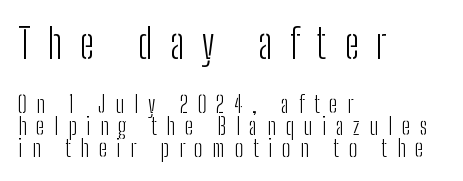
Q: Is the text bold? A: No.
Q: Is the text italic (slanted)? A: No, it is upright.
Q: Is the typeface a serif or a sans-serif typeface? A: Sans-serif.
Q: Is the text underlined? A: No.
Q: How is the paragraph aligned? A: Left-aligned.
Q: Is the spacing between letters normal or unusually wide? A: Unusually wide.
Q: Is the spacing between lines tight, normal or loose? A: Tight.
Q: Which block of text is set in a larger size, the first (top) or the second (bottom)? A: The first (top) one.
Q: Width (condensed, normal, or wide)? A: Condensed.
Q: Stroke contrast? A: Low.
Q: x-height? A: Medium.
Q: Monospaced? A: No.
